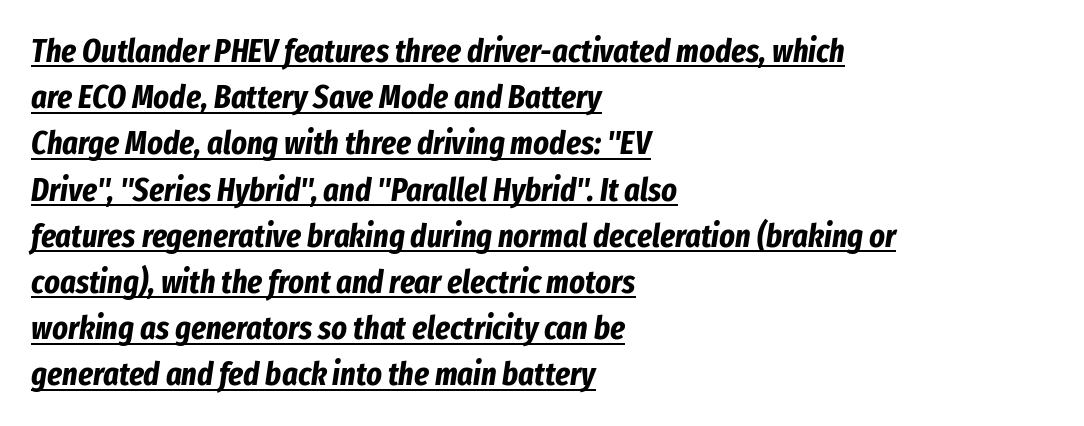
The image shows 33 px bold, condensed type, italic (leaning right); set left-aligned, normal line spacing (1.4x), normal letter spacing, underlined; low stroke contrast and a medium x-height.
